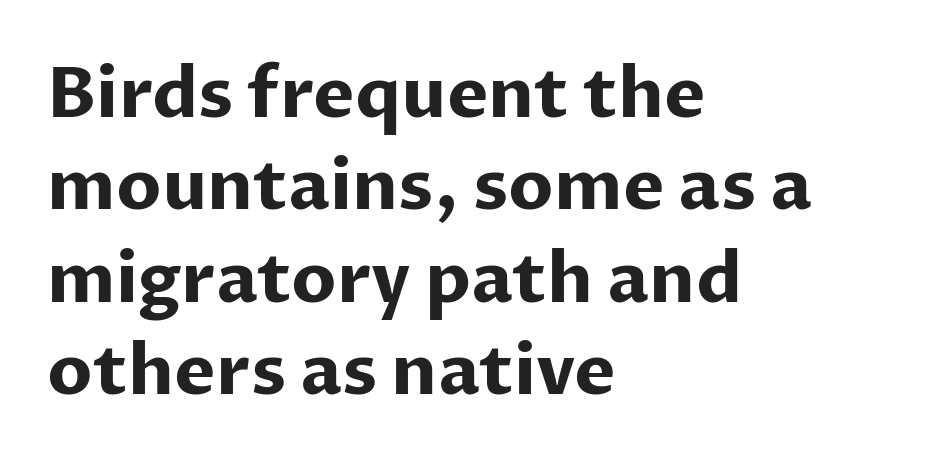
Q: Is the text bold? A: Yes.
Q: Is the text italic (slanted)? A: No, it is upright.
Q: Is the typeface a serif or a sans-serif typeface? A: Sans-serif.
Q: Is the text underlined? A: No.
Q: How is the paragraph aligned? A: Left-aligned.
Q: Is the spacing between letters normal or unusually wide? A: Normal.
Q: Is the spacing between lines tight, normal or loose? A: Normal.
Q: Width (condensed, normal, or wide)? A: Normal.
Q: Stroke contrast? A: Low.
Q: x-height? A: Medium.
Q: Monospaced? A: No.
